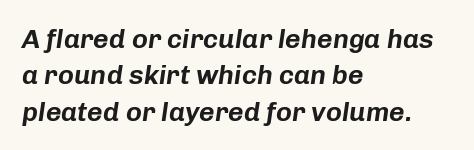
The image shows 27 px text type, italic (leaning right); set left-aligned, normal line spacing (1.35x), normal letter spacing, not underlined.
